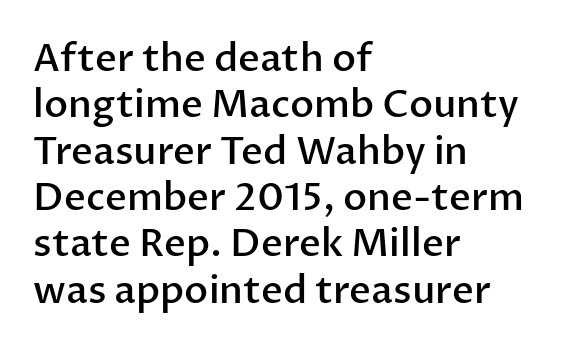
The image shows 38 px semibold sans-serif type, upright; set left-aligned, line spacing 1.22x, normal letter spacing, not underlined; low stroke contrast and a medium x-height.
